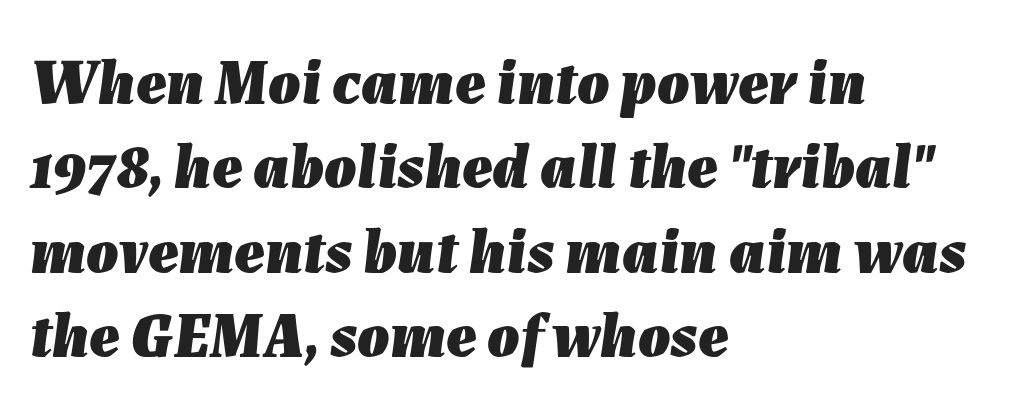
{"italic": "yes", "lean": "right", "slant_degrees": 7, "bold": "yes", "weight": "heavy", "width": "normal", "stroke_contrast": "low", "x_height": "medium", "monospaced": "no", "underline": "no", "align": "left", "line_spacing": "normal", "line_spacing_ratio": 1.32, "letter_spacing": "normal", "letter_spacing_em": 0.0, "glyph_px": 64}
